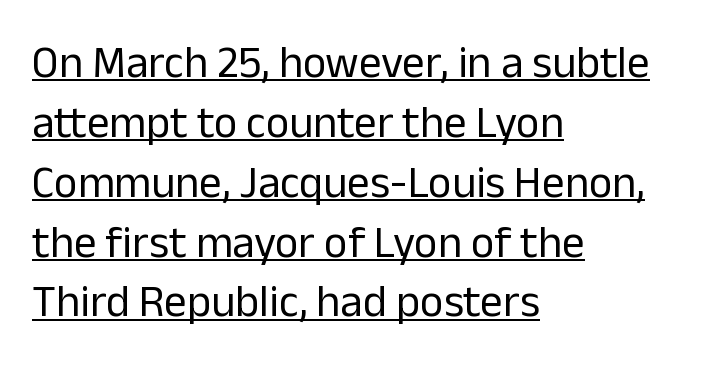
Q: Is the text bold? A: No.
Q: Is the text italic (slanted)? A: No, it is upright.
Q: Is the typeface a serif or a sans-serif typeface? A: Sans-serif.
Q: Is the text underlined? A: Yes.
Q: How is the paragraph aligned? A: Left-aligned.
Q: Is the spacing between letters normal or unusually wide? A: Normal.
Q: Is the spacing between lines tight, normal or loose? A: Normal.
Q: Width (condensed, normal, or wide)? A: Normal.
Q: Stroke contrast? A: Low.
Q: x-height? A: Medium.
Q: Monospaced? A: No.
